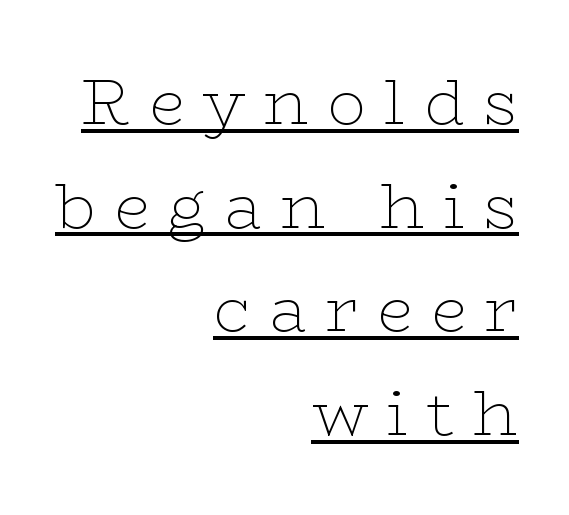
The ragged edge is on the left, which tells us the setting is flush right. Is there an underline? Yes — a line sits under the letters. The type family on display is of the serif kind. It's the straight-up-and-down kind of type. Summary of weight: not heavy and not bold.
